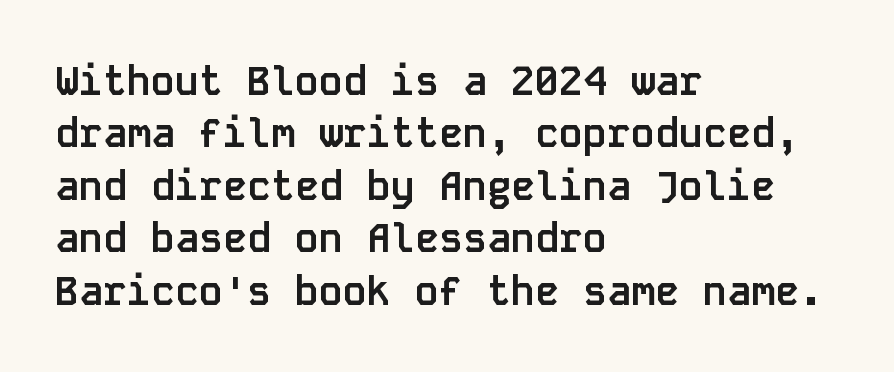
The string is rendered with underlining switched off. These lines are rendered in a fixed-pitch font. In terms of letterform style, serifs are entirely absent. Italic: no, the glyphs are upright roman. Typographic density is high because the face is bold. Letter spacing: default.
